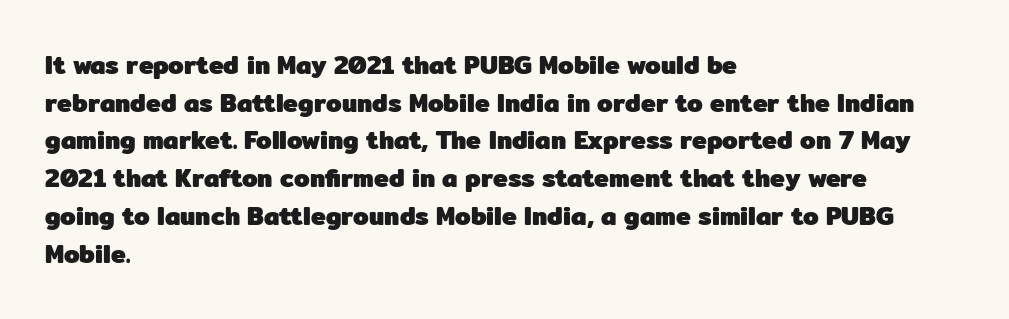
Q: Is the text bold? A: Yes.
Q: Is the text italic (slanted)? A: No, it is upright.
Q: Is the text underlined? A: No.
Q: How is the paragraph aligned? A: Left-aligned.
Q: Is the spacing between letters normal or unusually wide? A: Normal.
Q: Is the spacing between lines tight, normal or loose? A: Normal.
